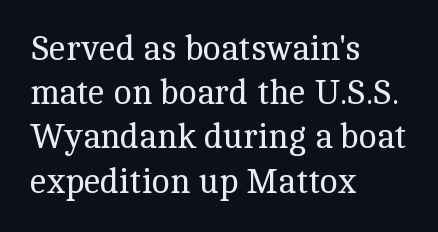
Characters remain perfectly vertical along every line. Notice how the passage keeps a crisp vertical edge on the left only. The tracking reads as untouched default to a designer's eye. Stroke thickness stays within the range of a standard reading face or lighter. Line spacing here is normal.
